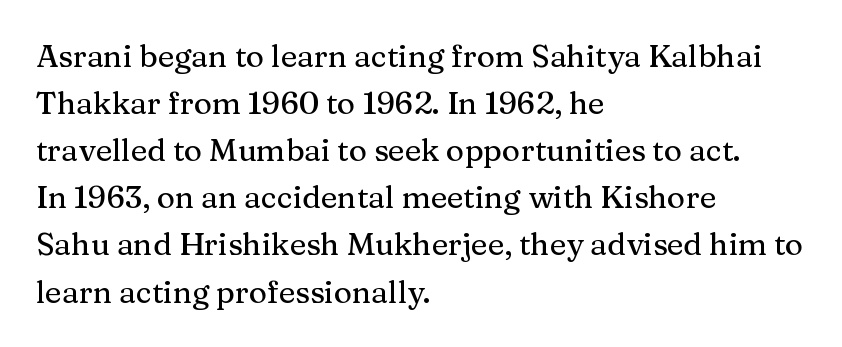
The image shows 31 px serif type, upright; set left-aligned, normal line spacing (1.52x), normal letter spacing, not underlined; medium stroke contrast and a medium x-height.
